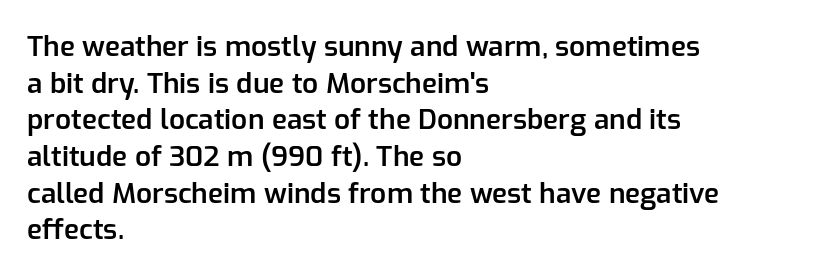
{"serif": "no", "italic": "no", "bold": "semi", "weight": "semibold", "width": "normal", "stroke_contrast": "low", "x_height": "medium", "monospaced": "no", "underline": "no", "align": "left", "line_spacing": "normal", "line_spacing_ratio": 1.31, "letter_spacing": "normal", "letter_spacing_em": 0.0, "glyph_px": 28}
